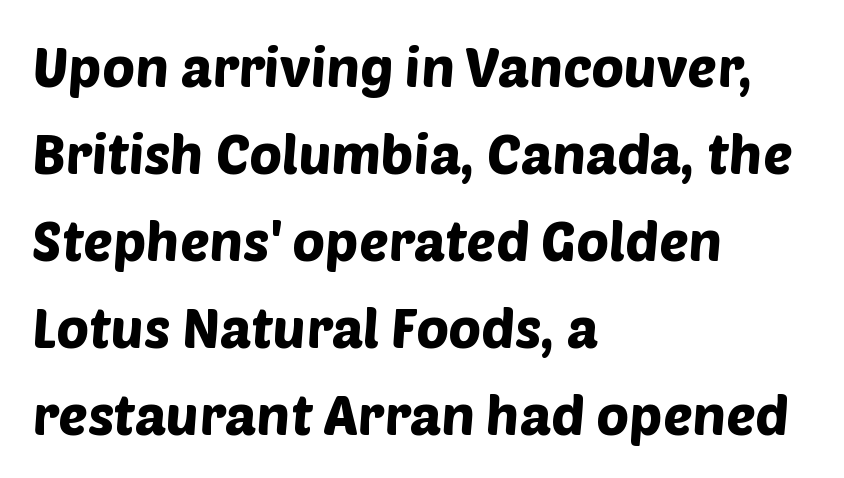
Q: Is the typeface a serif or a sans-serif typeface? A: Sans-serif.
Q: Is the text underlined? A: No.
Q: How is the paragraph aligned? A: Left-aligned.
Q: Is the spacing between letters normal or unusually wide? A: Normal.
Q: Is the spacing between lines tight, normal or loose? A: Normal.
Q: Width (condensed, normal, or wide)? A: Normal.
Q: Stroke contrast? A: Low.
Q: x-height? A: Large.
Q: Monospaced? A: No.
